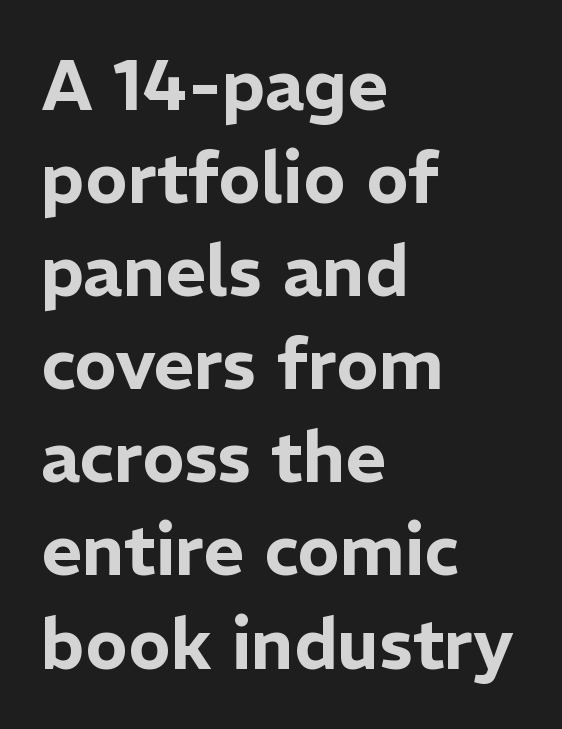
The image shows 70 px sans-serif type, upright; set left-aligned, normal line spacing (1.33x), normal letter spacing, not underlined; low stroke contrast and a medium x-height.
